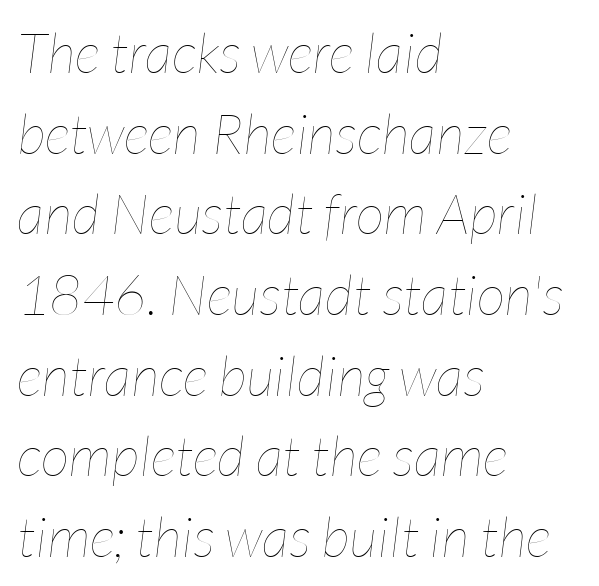
Q: Is the text bold? A: No.
Q: Is the text italic (slanted)? A: Yes, it leans right by about 7 degrees.
Q: Is the text underlined? A: No.
Q: How is the paragraph aligned? A: Left-aligned.
Q: Is the spacing between letters normal or unusually wide? A: Normal.
Q: Is the spacing between lines tight, normal or loose? A: Normal.
Q: Width (condensed, normal, or wide)? A: Condensed.
Q: Stroke contrast? A: Low.
Q: x-height? A: Medium.
Q: Monospaced? A: No.
